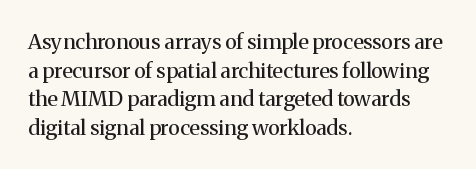
Line beginnings align vertically; line endings do not. Whoever set this chose a conventional vertical rhythm. Stroke mass is kept to a normal reading level or below. Nobody touched the tracking dial on this one.
